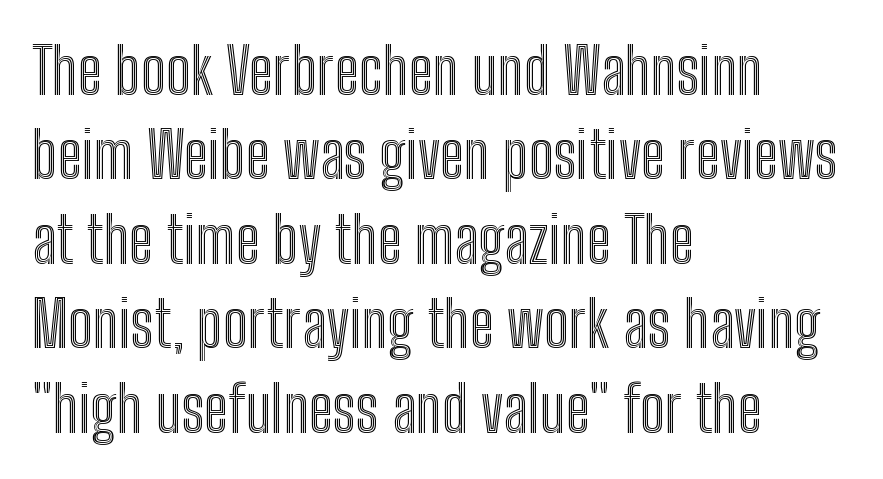
The image shows 64 px condensed type, upright; set left-aligned, normal line spacing (1.32x), normal letter spacing, not underlined; a medium x-height.
